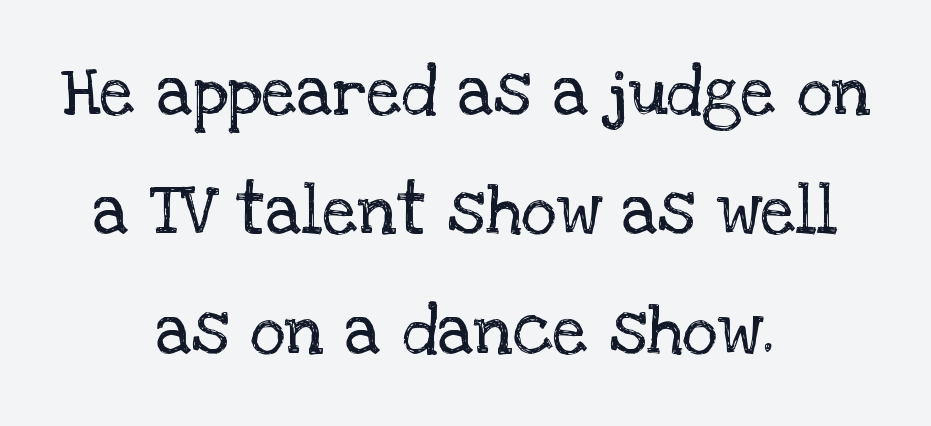
Examine the stroke ends and you'll spot serifs. Beneath every word, the page is bare. The typography opts for an upright posture over an oblique one. No chunkiness to these letters — they're not bold. The letters advance in unequal steps, a hallmark of proportional type.
